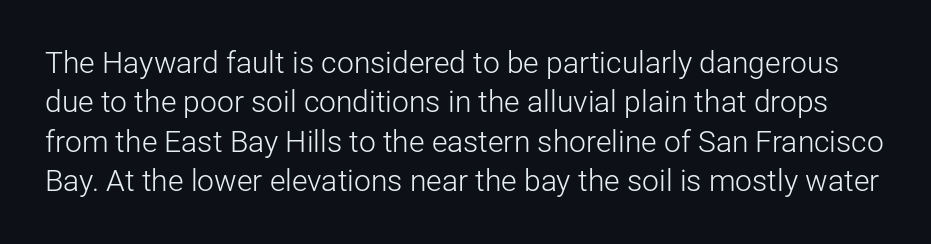
The image shows 30 px light sans-serif type, upright; set normal line spacing (1.31x), normal letter spacing, not underlined; low stroke contrast and a medium x-height.
